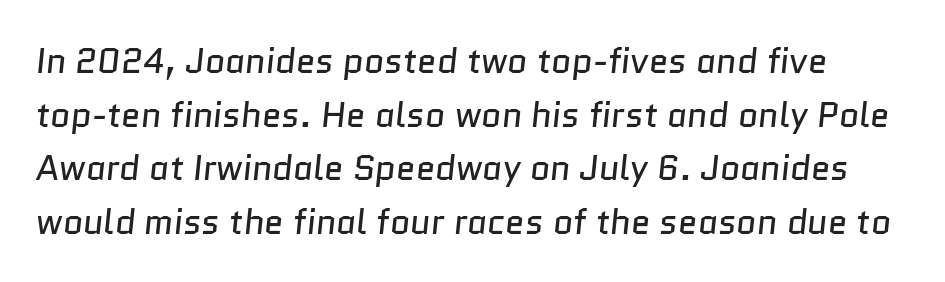
The image shows 35 px regular-weight sans-serif type; set normal line spacing (1.53x), normal letter spacing, not underlined; low stroke contrast and a medium x-height.
